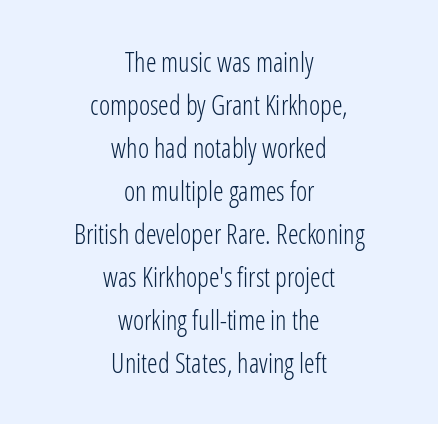
{"italic": "no", "bold": "no", "underline": "no", "align": "center", "line_spacing": "normal", "line_spacing_ratio": 1.59, "letter_spacing": "normal", "letter_spacing_em": 0.0, "glyph_px": 27}
